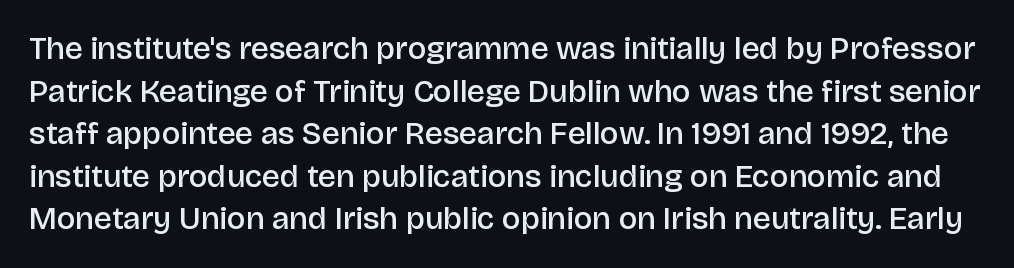
The passage shown has conventional tracking throughout. A roman cut, with each character standing at attention. As a designer I'd log this as weight 600, semibold. Letters rest on an invisible, unmarked baseline.
